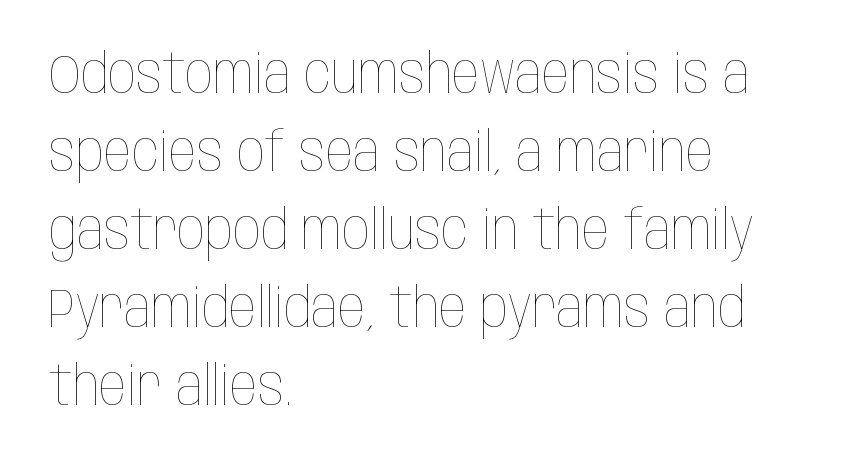
Q: Is the text bold? A: No.
Q: Is the text italic (slanted)? A: No, it is upright.
Q: Is the text underlined? A: No.
Q: How is the paragraph aligned? A: Left-aligned.
Q: Is the spacing between letters normal or unusually wide? A: Normal.
Q: Is the spacing between lines tight, normal or loose? A: Normal.
Q: Width (condensed, normal, or wide)? A: Condensed.
Q: Stroke contrast? A: Low.
Q: x-height? A: Large.
Q: Monospaced? A: No.
